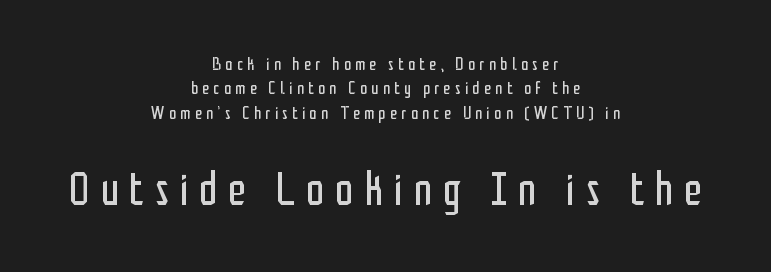
Q: Is the text bold? A: No.
Q: Is the text italic (slanted)? A: No, it is upright.
Q: Is the typeface a serif or a sans-serif typeface? A: Sans-serif.
Q: Is the text underlined? A: No.
Q: How is the paragraph aligned? A: Centered.
Q: Is the spacing between letters normal or unusually wide? A: Unusually wide.
Q: Is the spacing between lines tight, normal or loose? A: Normal.
Q: Which block of text is set in a larger size, the first (top) or the second (bottom)? A: The second (bottom) one.
Q: Width (condensed, normal, or wide)? A: Condensed.
Q: Stroke contrast? A: Low.
Q: x-height? A: Medium.
Q: Monospaced? A: No.
